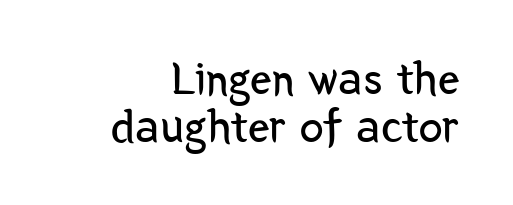
{"serif": "no", "italic": "no", "bold": "no", "weight": "regular", "width": "condensed", "stroke_contrast": "low", "x_height": "medium", "monospaced": "no", "underline": "no", "line_spacing": "tight", "line_spacing_ratio": 0.99, "letter_spacing": "normal", "letter_spacing_em": 0.0, "glyph_px": 48}
